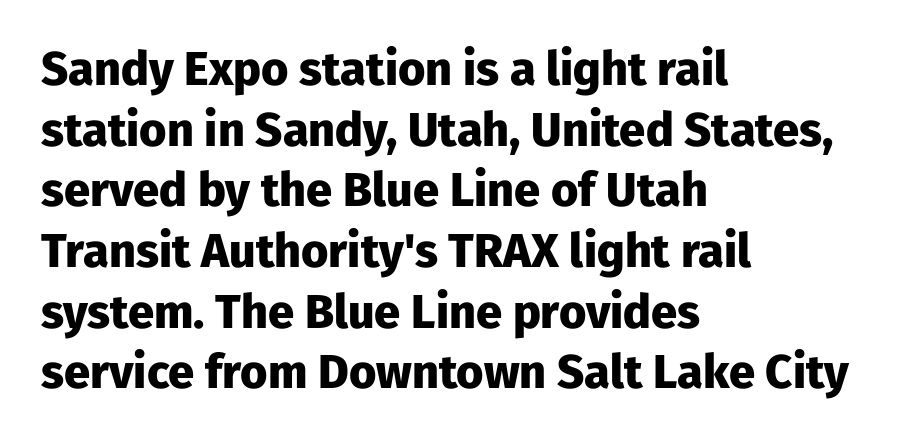
Q: Is the text bold? A: Yes.
Q: Is the text italic (slanted)? A: No, it is upright.
Q: Is the typeface a serif or a sans-serif typeface? A: Sans-serif.
Q: Is the text underlined? A: No.
Q: How is the paragraph aligned? A: Left-aligned.
Q: Is the spacing between letters normal or unusually wide? A: Normal.
Q: Is the spacing between lines tight, normal or loose? A: Normal.
Q: Width (condensed, normal, or wide)? A: Normal.
Q: Stroke contrast? A: Low.
Q: x-height? A: Medium.
Q: Monospaced? A: No.
